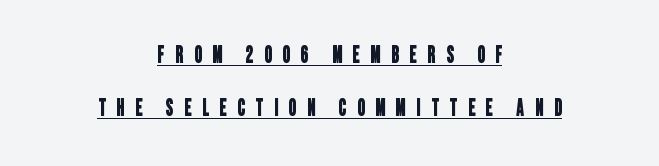
The image shows 23 px text type; set centered, loose line spacing (2.32x), unusually wide letter spacing (+0.48 em), underlined.
